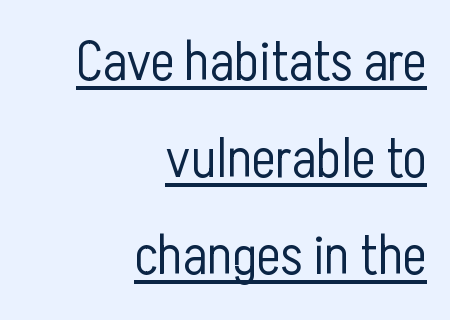
Spacing verdict: proportional, widths tailored to each character. Is there an underline? Yes — a line sits under the letters. The text was rendered using a sans face with plain stroke endings. You can tell it's not italic because the verticals are truly vertical.
